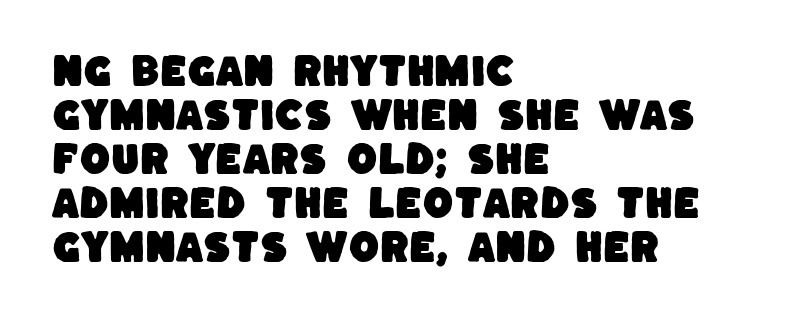
{"serif": "no", "width": "normal", "stroke_contrast": "low", "x_height": "large", "monospaced": "no", "underline": "no", "align": "left", "line_spacing": "normal", "line_spacing_ratio": 1.26, "letter_spacing": "normal", "letter_spacing_em": 0.0, "glyph_px": 35}
